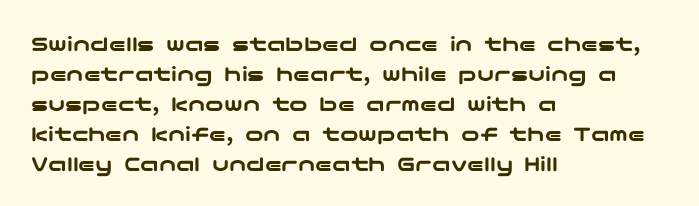
The image shows 23 px text type, upright; set left-aligned, normal line spacing (1.3x), normal letter spacing, not underlined.
